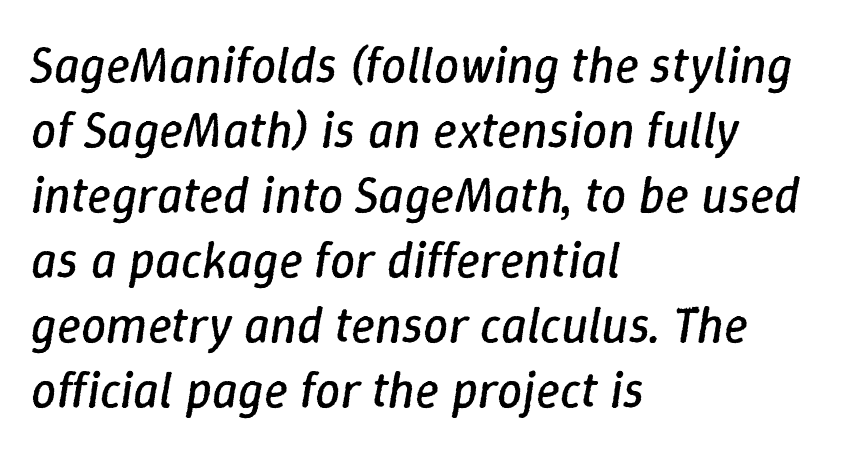
Characters follow at the spacing the type designer built in. A typesetter would call this leading conventional body-copy spacing. You could not count columns in this text — the font is proportionally spaced. This reads as an unemphasized weight, regular at the heaviest. The text block is weighted toward the left margin, trailing off unevenly rightward. Descenders are the only things crossing below the line.
